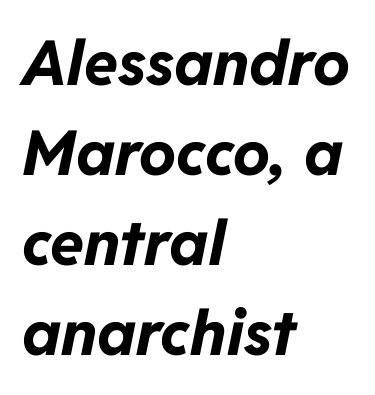
The image shows 62 px bold type, italic (leaning right); set left-aligned, normal line spacing (1.45x), normal letter spacing, not underlined; low stroke contrast and a medium x-height.
